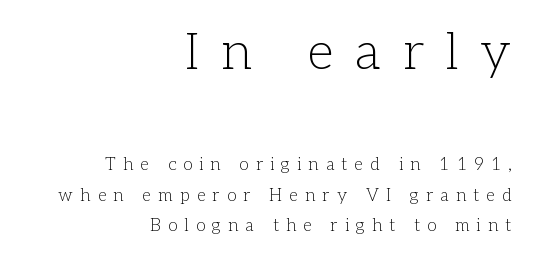
The paragraph has a hard right edge and a soft left edge. Stems and bowls with no extra thickness — not bold. What kind of face is this? One with serifs. Rendered with straight, roman letterforms. The line texture is sparse and dotted thanks to wide tracking.
